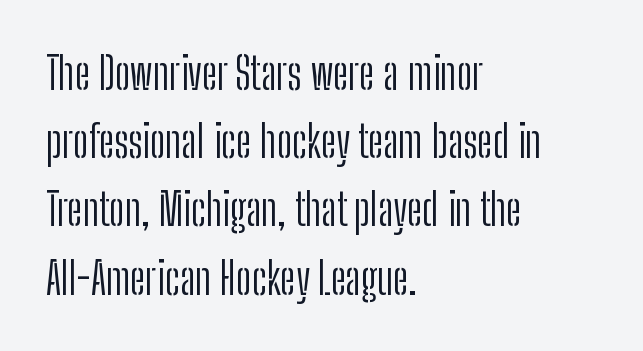
{"serif": "no", "italic": "no", "bold": "no", "weight": "light", "width": "condensed", "stroke_contrast": "low", "x_height": "medium", "monospaced": "no", "underline": "no", "align": "left", "line_spacing": "normal", "line_spacing_ratio": 1.55, "letter_spacing": "normal", "letter_spacing_em": 0.0, "glyph_px": 44}
